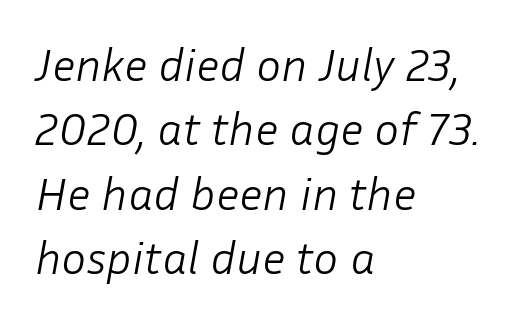
Q: Is the text bold? A: No.
Q: Is the text italic (slanted)? A: Yes, it leans right by about 10 degrees.
Q: Is the text underlined? A: No.
Q: How is the paragraph aligned? A: Left-aligned.
Q: Is the spacing between letters normal or unusually wide? A: Normal.
Q: Is the spacing between lines tight, normal or loose? A: Normal.
Q: Width (condensed, normal, or wide)? A: Normal.
Q: Stroke contrast? A: Low.
Q: x-height? A: Medium.
Q: Monospaced? A: No.
